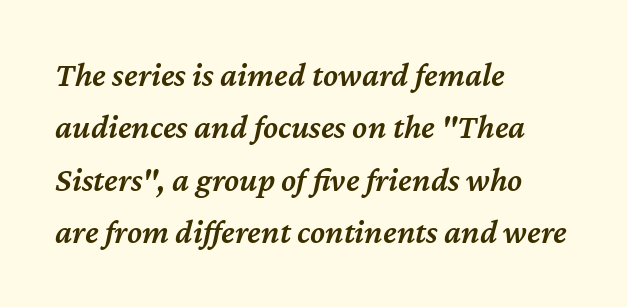
Lines of text with bare space underneath. Emphasis by weight is partial: semibold. This rendering uses left alignment, leaving the right contour irregular. This sample uses plain, unmodified letter spacing. The vertical gap from one line to the next is medium.
